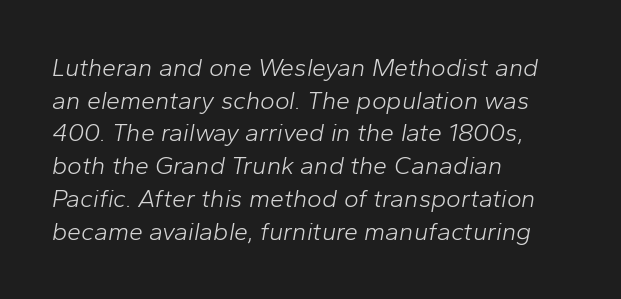
{"italic": "yes", "lean": "right", "slant_degrees": 10, "bold": "no", "underline": "no", "align": "left", "line_spacing": "normal", "line_spacing_ratio": 1.31, "letter_spacing": "normal", "letter_spacing_em": 0.0, "glyph_px": 25}
